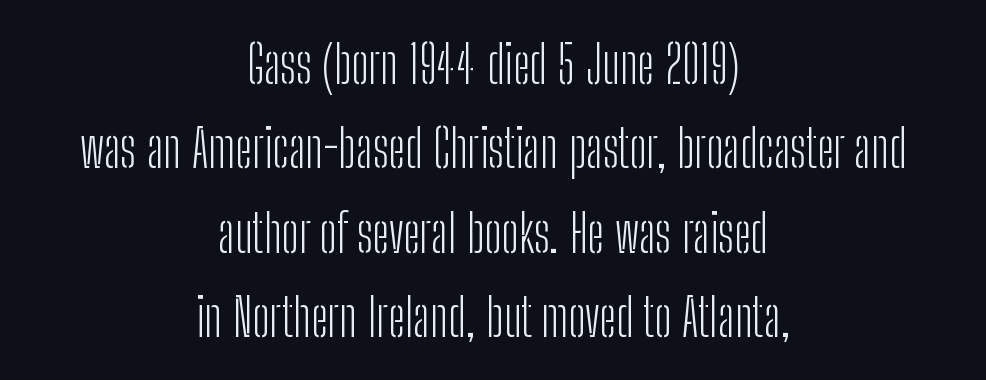
Q: Is the text bold? A: No.
Q: Is the text italic (slanted)? A: No, it is upright.
Q: Is the typeface a serif or a sans-serif typeface? A: Sans-serif.
Q: Is the text underlined? A: No.
Q: How is the paragraph aligned? A: Centered.
Q: Is the spacing between letters normal or unusually wide? A: Normal.
Q: Is the spacing between lines tight, normal or loose? A: Normal.
Q: Width (condensed, normal, or wide)? A: Condensed.
Q: Stroke contrast? A: Low.
Q: x-height? A: Medium.
Q: Monospaced? A: No.
